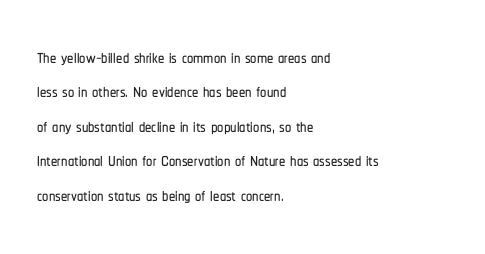
The image shows 25 px text type, upright; set left-aligned, normal line spacing (1.38x), normal letter spacing, not underlined.
